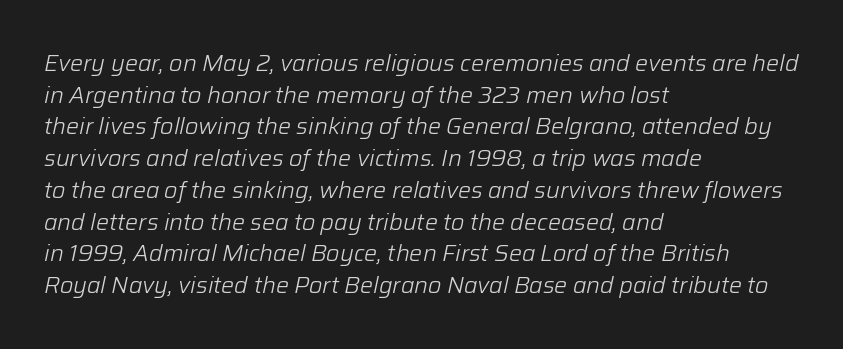
{"italic": "yes", "lean": "right", "slant_degrees": 12, "bold": "no", "underline": "no", "align": "left", "line_spacing": "normal", "line_spacing_ratio": 1.38, "letter_spacing": "normal", "letter_spacing_em": 0.0, "glyph_px": 23}
